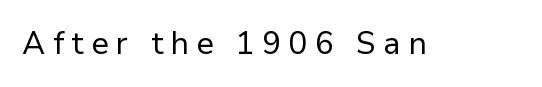
Font category for this specimen: sans-serif. There is plenty of visible air inserted between adjacent glyphs. The typeface has the unassuming heft of standard copy or less. Posture: straight, roman, zero tilt. Letters rest on an invisible, unmarked baseline.
